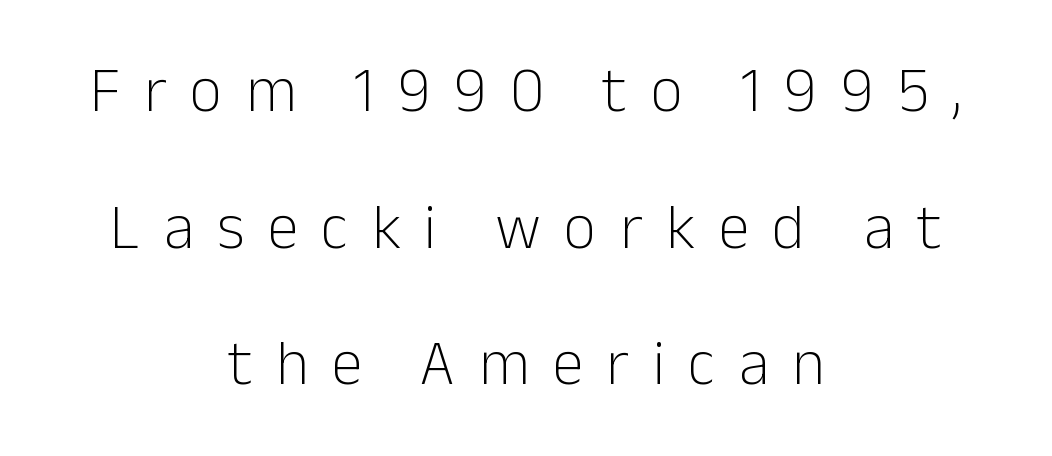
It's the straight-up-and-down kind of type. Heft: none added — not bold. Words appear elongated and porous because spacing is wide. The space between consecutive lines is lavish.
